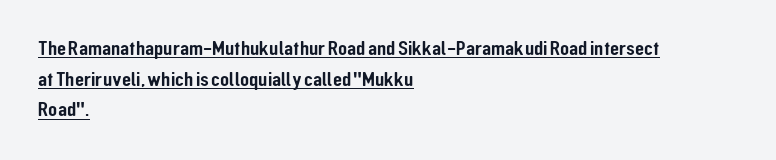
Q: Is the text italic (slanted)? A: No, it is upright.
Q: Is the text underlined? A: Yes.
Q: How is the paragraph aligned? A: Left-aligned.
Q: Is the spacing between letters normal or unusually wide? A: Normal.
Q: Is the spacing between lines tight, normal or loose? A: Normal.
